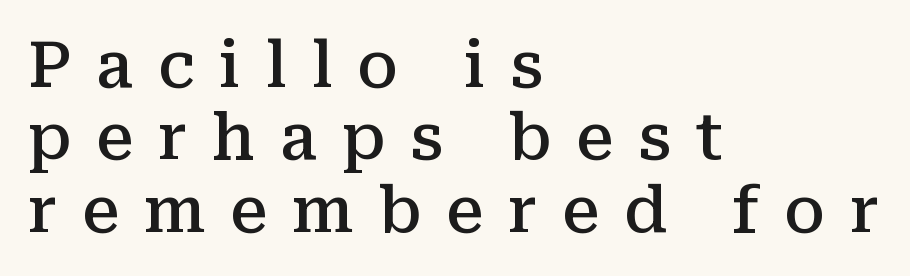
Q: Is the text bold? A: Semi-bold.
Q: Is the text italic (slanted)? A: No, it is upright.
Q: Is the typeface a serif or a sans-serif typeface? A: Serif.
Q: Is the text underlined? A: No.
Q: How is the paragraph aligned? A: Left-aligned.
Q: Is the spacing between letters normal or unusually wide? A: Unusually wide.
Q: Is the spacing between lines tight, normal or loose? A: Tight.
Q: Width (condensed, normal, or wide)? A: Normal.
Q: Stroke contrast? A: Medium.
Q: x-height? A: Medium.
Q: Monospaced? A: No.
